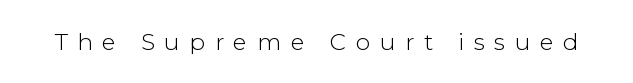
No word sits above an underline. No letter is thick-stroked: the sample isn't bold. The rendering inserts visible extra space after every character. A typesetter would mark this as roman, not italic.
